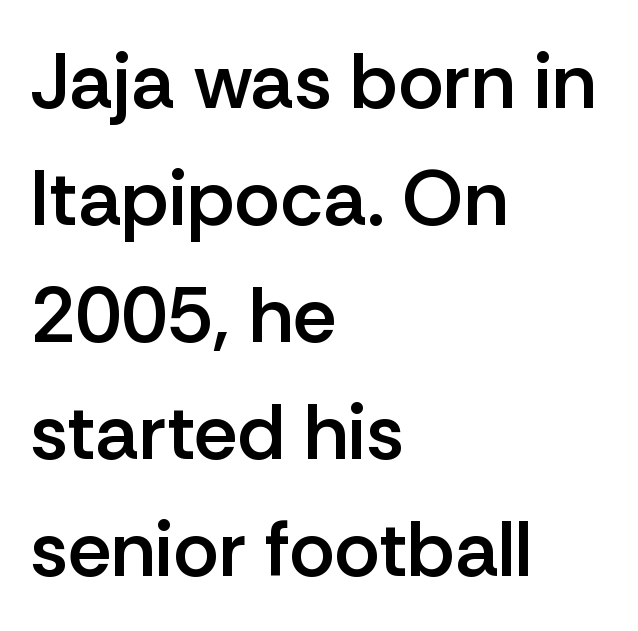
{"serif": "no", "italic": "no", "bold": "semi", "weight": "semibold", "width": "normal", "stroke_contrast": "low", "x_height": "medium", "monospaced": "no", "underline": "no", "align": "left", "line_spacing": "normal", "line_spacing_ratio": 1.5, "letter_spacing": "normal", "letter_spacing_em": 0.0, "glyph_px": 78}
